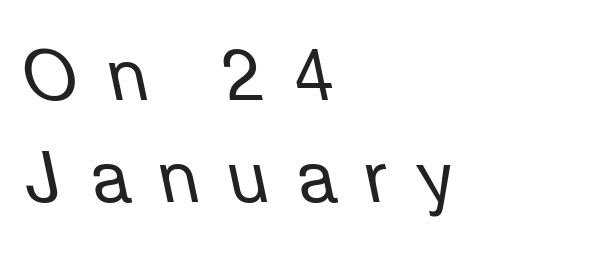
These lines sit exactly where default settings would place them. The rendering uses natural spacing where letterforms have individual widths. Compared with a centered layout, this one pins lines to the left instead. The zone under the glyphs is completely vacant.
